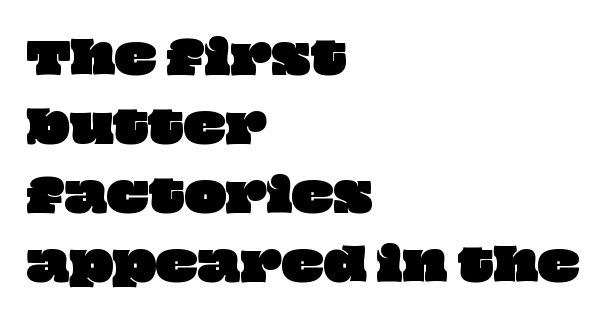
Does the copy run flush right? No — it runs flush left. Each letter keeps its own natural width here, so spacing adapts to shape. Vertically, the passage feels balanced, rows spaced as you'd expect. A bare baseline throughout the passage. This rendering leaves character spacing at its baseline value.
